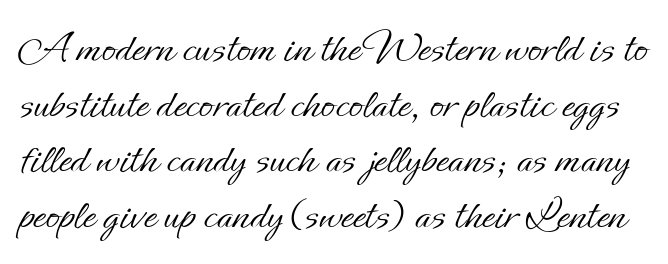
The characters are drawn with everyday or finer stroke widths. The strip under each line holds only bare page. This rendering leaves character spacing at its baseline value. Here the designer chose a conventional face with non-uniform glyph widths.
